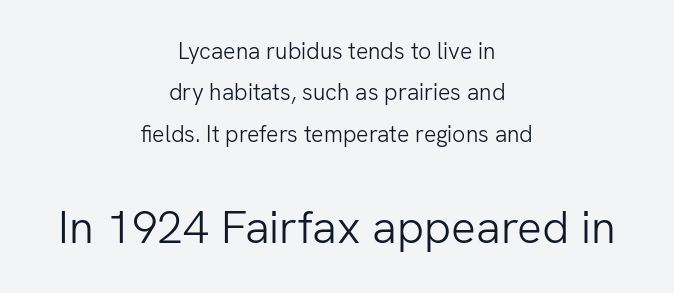
{"serif": "no", "italic": "no", "bold": "no", "weight": "light", "width": "normal", "stroke_contrast": "low", "x_height": "medium", "monospaced": "no", "underline": "no", "align": "center", "line_spacing_ratio": 1.8, "letter_spacing": "normal", "letter_spacing_em": 0.0, "larger_block": "second", "size_ratio": 2.0, "glyph_px": 46}
